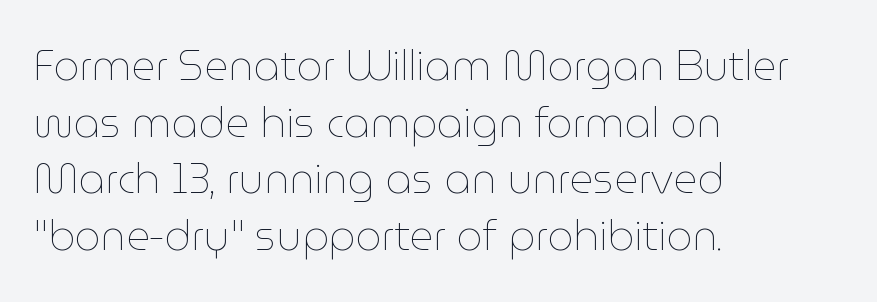
Q: Is the text bold? A: No.
Q: Is the text italic (slanted)? A: No, it is upright.
Q: Is the text underlined? A: No.
Q: How is the paragraph aligned? A: Left-aligned.
Q: Is the spacing between letters normal or unusually wide? A: Normal.
Q: Is the spacing between lines tight, normal or loose? A: Normal.
Q: Width (condensed, normal, or wide)? A: Normal.
Q: Stroke contrast? A: Low.
Q: x-height? A: Medium.
Q: Monospaced? A: No.
